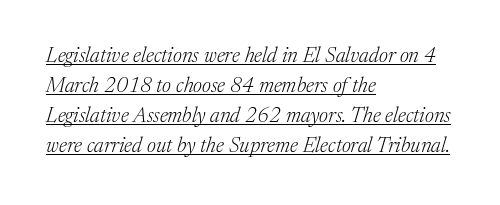
The image shows 21 px text type, italic (leaning right); set left-aligned, normal line spacing (1.43x), normal letter spacing, underlined.
